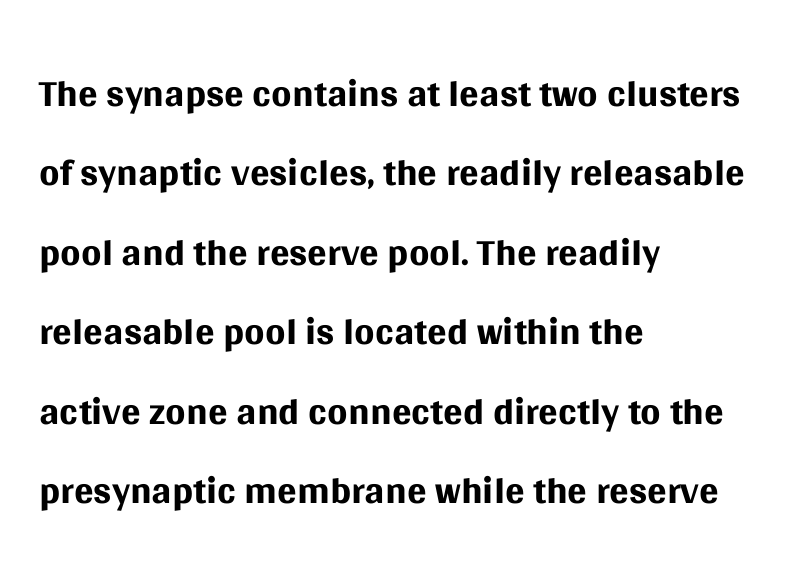
{"serif": "no", "italic": "no", "bold": "no", "weight": "regular", "width": "normal", "stroke_contrast": "medium", "x_height": "large", "monospaced": "no", "underline": "no", "align": "left", "line_spacing": "normal", "line_spacing_ratio": 1.37, "letter_spacing": "normal", "letter_spacing_em": 0.0, "glyph_px": 58}
